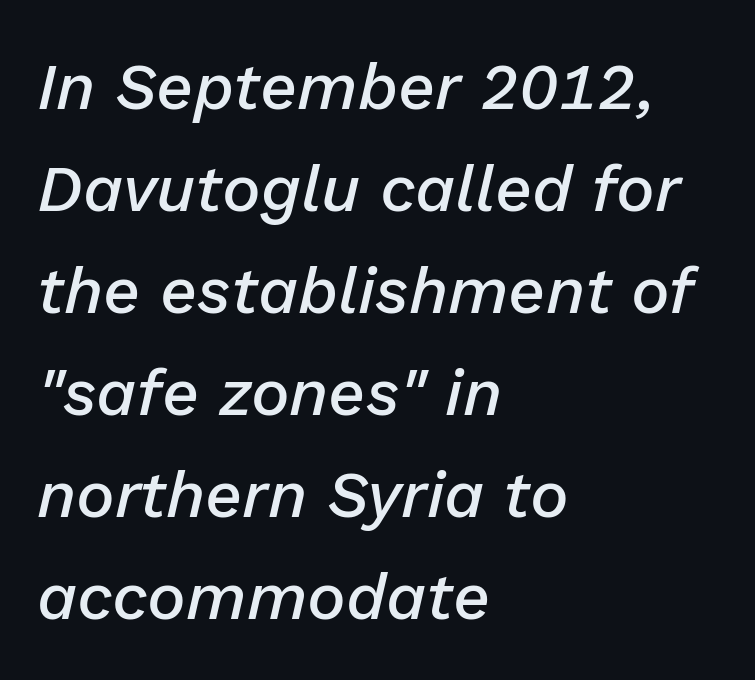
Honestly, the letter spacing is just normal — you wouldn't notice it. Reading down the block, your eye returns to a fixed left position each line. No word sits above an underline. Quick note: interline space is typical.
